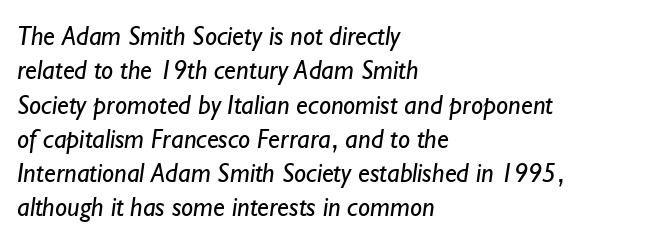
The paragraph shown leans on its left margin. Nothing unusual about the tracking: characters are spaced as the font intends. A normal amount of white space separates one row of letters from the next. These glyphs show unthickened strokes, regular width or finer.
